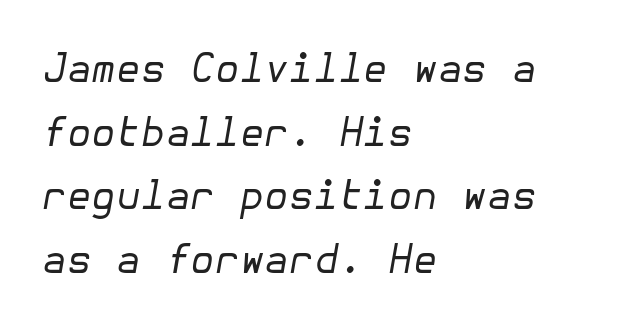
{"italic": "yes", "lean": "right", "slant_degrees": 10, "bold": "no", "weight": "regular", "width": "normal", "stroke_contrast": "low", "x_height": "medium", "underline": "no", "align": "left", "line_spacing": "normal", "line_spacing_ratio": 1.59, "letter_spacing": "normal", "letter_spacing_em": 0.0, "glyph_px": 40}
